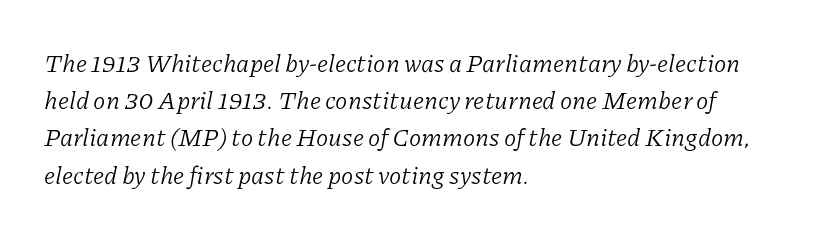
Line starts are locked; line ends wander. Short note: letters normally spaced. It's the slanting kind of type. This rendering features lettering with no underline. If you measured baseline to baseline, you'd find a middling distance.
